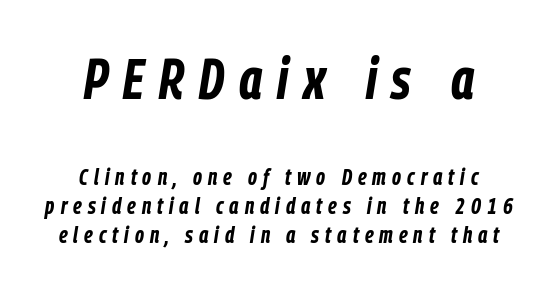
Q: Is the text bold? A: Yes.
Q: Is the text italic (slanted)? A: Yes, it leans right by about 9 degrees.
Q: Is the text underlined? A: No.
Q: How is the paragraph aligned? A: Centered.
Q: Is the spacing between letters normal or unusually wide? A: Unusually wide.
Q: Is the spacing between lines tight, normal or loose? A: Normal.
Q: Which block of text is set in a larger size, the first (top) or the second (bottom)? A: The first (top) one.
Q: Width (condensed, normal, or wide)? A: Condensed.
Q: Stroke contrast? A: Low.
Q: x-height? A: Medium.
Q: Monospaced? A: No.
